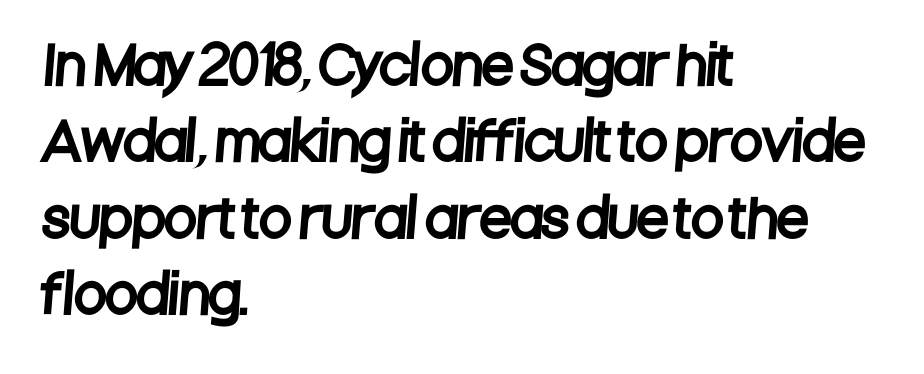
The image shows 52 px condensed sans-serif type; set left-aligned, normal line spacing (1.47x), normal letter spacing, not underlined; low stroke contrast and a large x-height.
